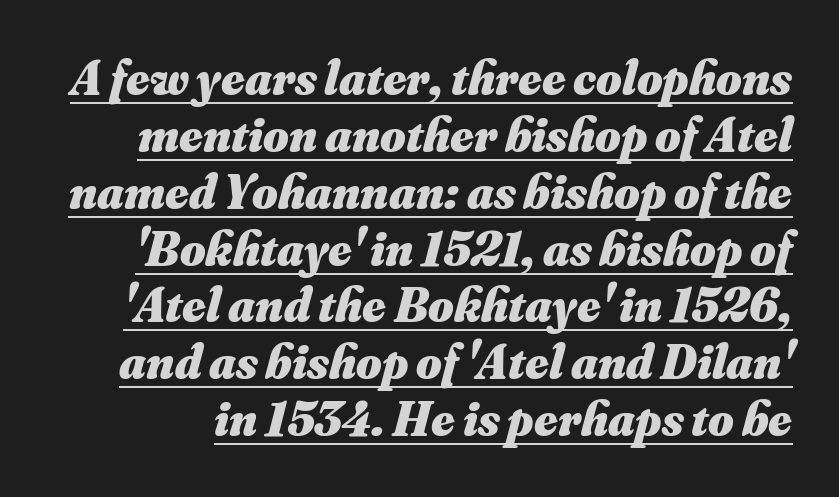
Caption: bold face, heavy strokes. Like a heading marked for emphasis, these lines bear an underscore. What stands out about the letter spacing? Nothing — it is the standard amount. You could not count columns in this text — the font is proportionally spaced. Style check: oblique.
